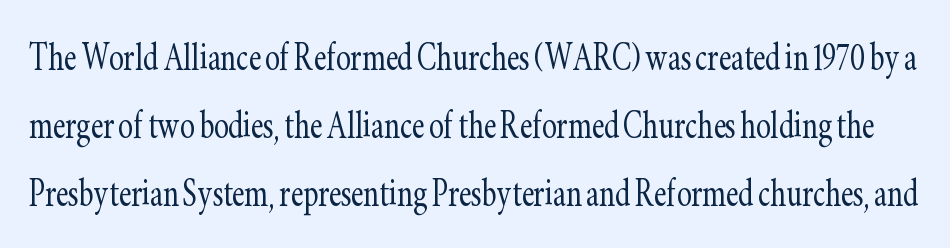
The image shows 44 px light, condensed serif type, upright; set normal line spacing (1.55x), normal letter spacing, not underlined; low stroke contrast and a small x-height.
